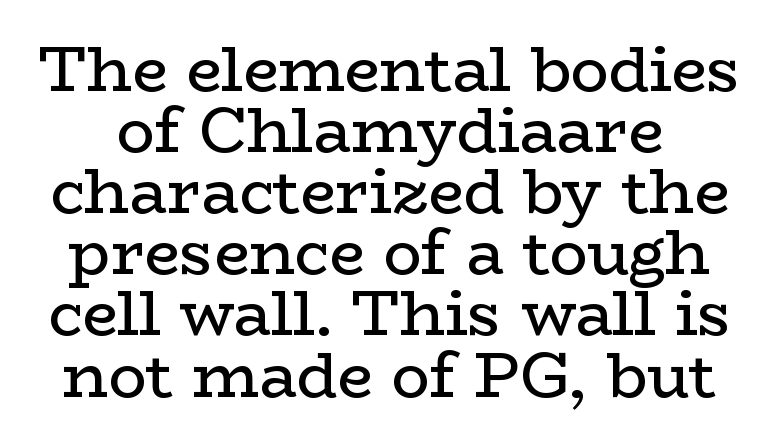
Q: Is the text bold? A: No.
Q: Is the text italic (slanted)? A: No, it is upright.
Q: Is the typeface a serif or a sans-serif typeface? A: Serif.
Q: Is the text underlined? A: No.
Q: Is the spacing between letters normal or unusually wide? A: Normal.
Q: Is the spacing between lines tight, normal or loose? A: Tight.
Q: Width (condensed, normal, or wide)? A: Wide.
Q: Stroke contrast? A: Low.
Q: x-height? A: Medium.
Q: Monospaced? A: No.
